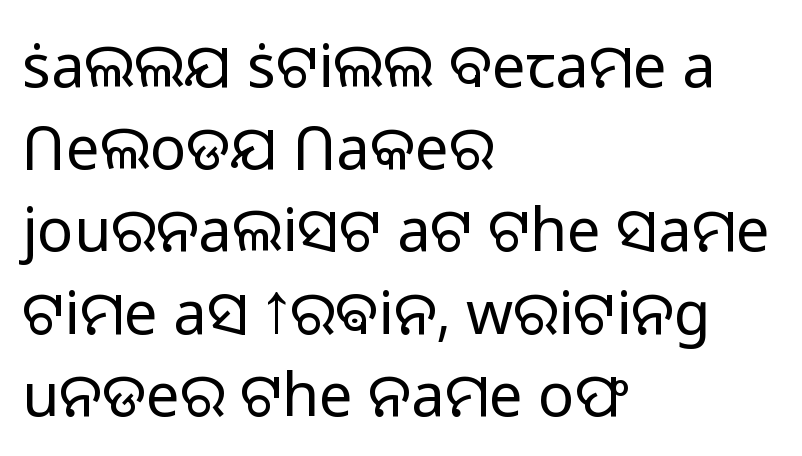
The image shows 60 px light sans-serif type, upright; set left-aligned, normal line spacing (1.37x), normal letter spacing, not underlined; low stroke contrast and a medium x-height.
